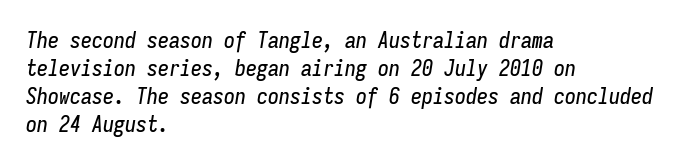
{"italic": "yes", "lean": "right", "slant_degrees": 9, "underline": "no", "align": "left", "line_spacing": "normal", "line_spacing_ratio": 1.27, "letter_spacing": "normal", "letter_spacing_em": 0.0, "glyph_px": 22}
